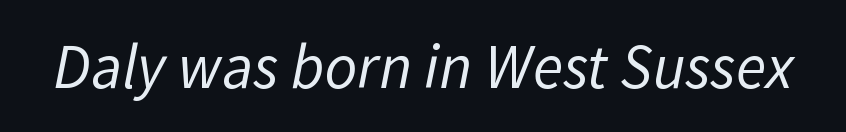
{"serif": "no", "bold": "no", "weight": "regular", "width": "normal", "stroke_contrast": "low", "x_height": "medium", "monospaced": "no", "underline": "no", "letter_spacing": "normal", "letter_spacing_em": 0.0, "glyph_px": 63}
